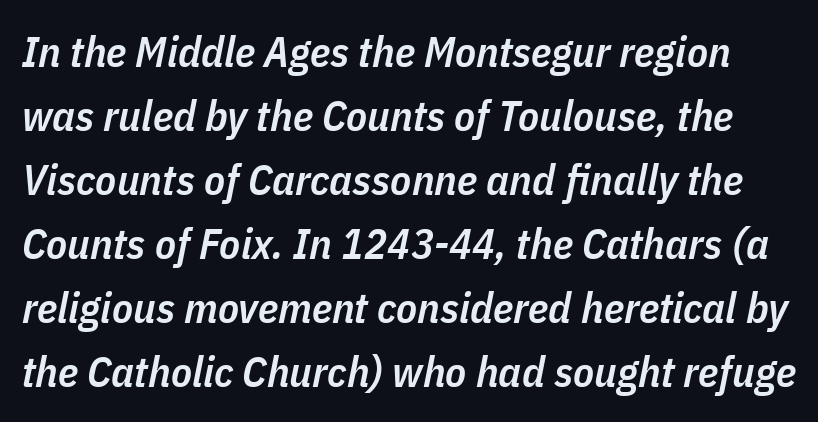
A typesetter would call this proportional, since set widths differ per character. Beneath every word, the page is bare. Vertically, the passage feels balanced, rows spaced as you'd expect. In terms of letterspacing, this is plain default setting. The glyphs look as if they've been sheared to an angle.
